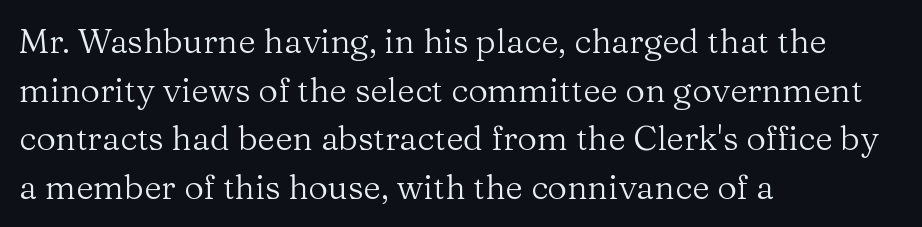
The letters advance in unequal steps, a hallmark of proportional type. The letters stand straight up with perfectly vertical stems. Nobody drew a line under any word here. Rows of type keep a routine distance in the vertical direction. Glyph-to-glyph distance matches everyday printed text. Does the copy run flush right? No — it runs flush left.
